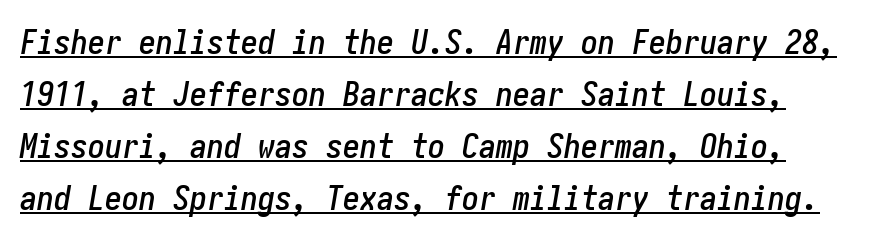
Leading: standard. The typography opts for an oblique posture over an upright one. Nothing unusual about the tracking: characters are spaced as the font intends. Is there an underline? Yes — a line sits under the letters.
